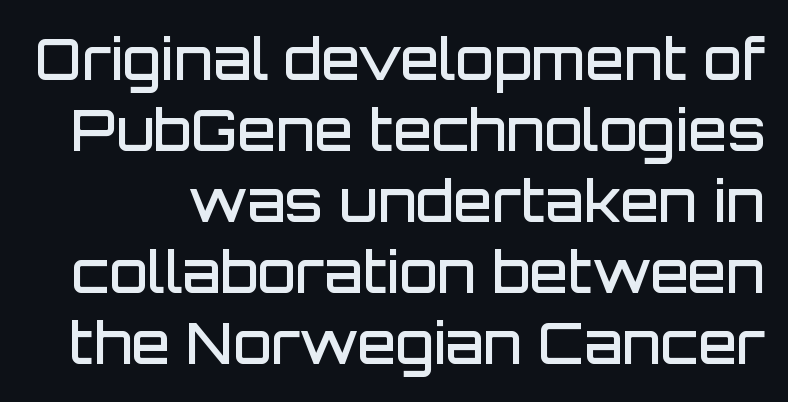
Q: Is the text bold? A: Semi-bold.
Q: Is the text italic (slanted)? A: No, it is upright.
Q: Is the typeface a serif or a sans-serif typeface? A: Sans-serif.
Q: Is the text underlined? A: No.
Q: Is the spacing between letters normal or unusually wide? A: Normal.
Q: Is the spacing between lines tight, normal or loose? A: Normal.
Q: Width (condensed, normal, or wide)? A: Normal.
Q: Stroke contrast? A: Low.
Q: x-height? A: Large.
Q: Monospaced? A: No.
